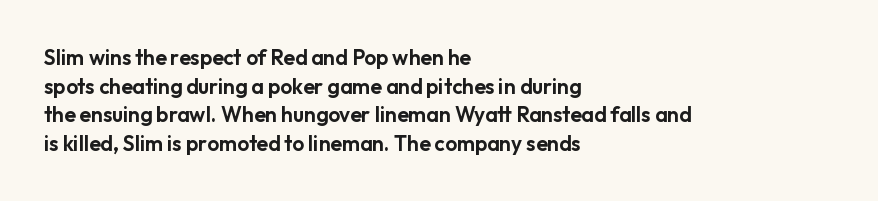
The rendering keeps characters at their native spacing. Does the lettering tilt? It doesn't — this is upright. Descender tails drop into unmarked territory. The lines sit at an ordinary, default distance from one another. One-word summary of the alignment: left.
